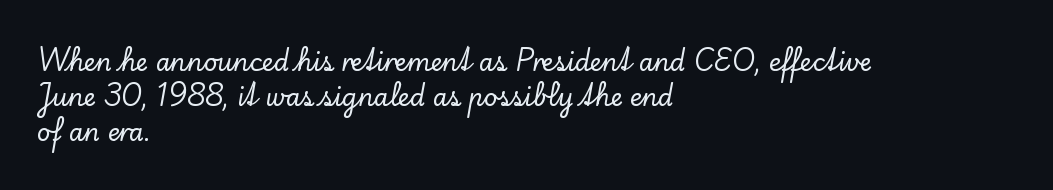
{"underline": "no", "align": "left", "line_spacing": "normal", "line_spacing_ratio": 1.45, "letter_spacing": "normal", "letter_spacing_em": 0.0, "glyph_px": 24}
